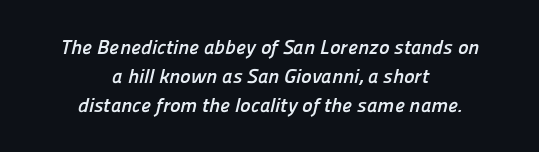
The image shows 20 px bold type; set centered, normal line spacing (1.45x), normal letter spacing, not underlined.
